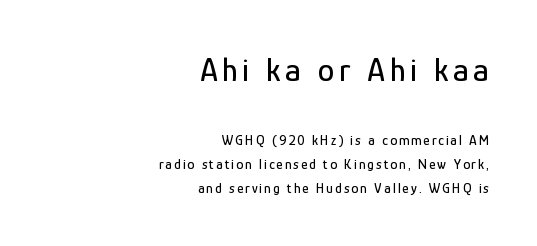
Scale decreases going downward across the two blocks. Descenders hang freely into open space. Italic: no, the glyphs are upright roman. The paragraph has a hard right edge and a soft left edge. Serifs: no, the terminals of the letterforms are clean. These lines are rendered in a variable-pitch font.
